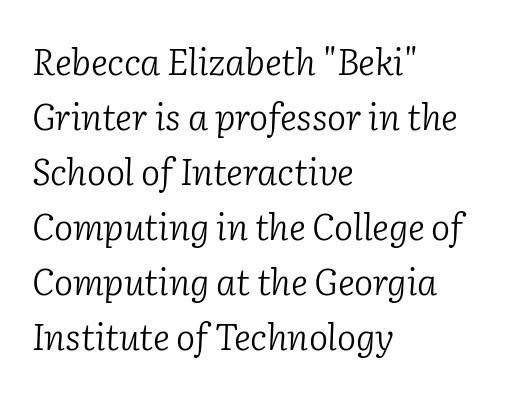
{"serif": "yes", "italic": "yes", "lean": "right", "slant_degrees": 2, "bold": "no", "weight": "light", "width": "normal", "stroke_contrast": "low", "x_height": "medium", "monospaced": "no", "underline": "no", "align": "left", "line_spacing": "normal", "line_spacing_ratio": 1.53, "letter_spacing": "normal", "letter_spacing_em": 0.0, "glyph_px": 36}
